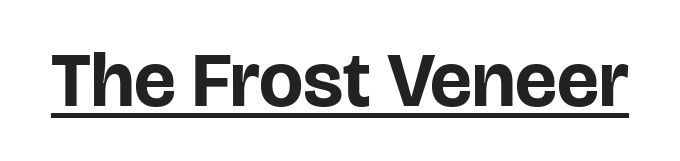
How are the letters spaced? Ordinarily, with no added tracking. The passage shown is typeset with a sans-serif family. Nope, not italic — everything's standing straight. Each letter keeps its own natural width here, so spacing adapts to shape. I'd describe the lettering as bold — thick and assertive. The rendering uses the underline text-decoration.
